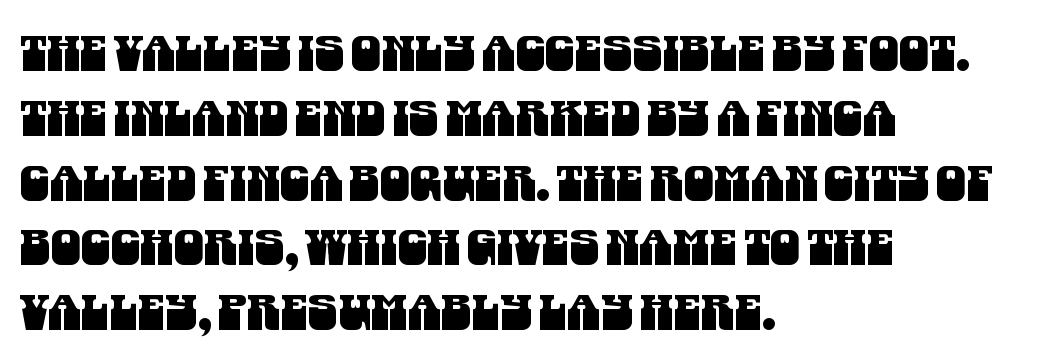
The image shows 48 px condensed sans-serif type; set left-aligned, normal line spacing (1.35x), normal letter spacing, not underlined; medium stroke contrast and a large x-height.
